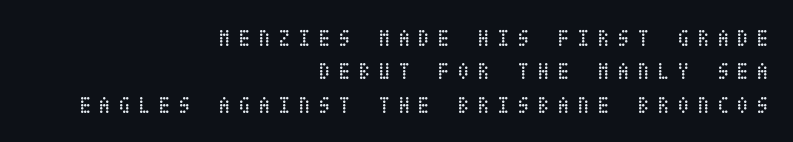
The image shows 23 px text type, upright; set right-aligned, normal line spacing (1.45x), unusually wide letter spacing (+0.32 em), not underlined.
